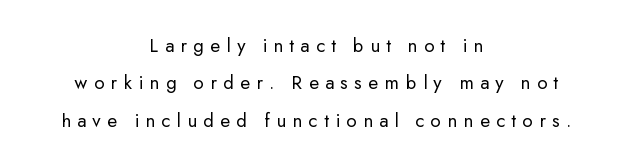
The image shows 20 px text type, upright; set centered, line spacing 1.87x, unusually wide letter spacing (+0.32 em), not underlined.
